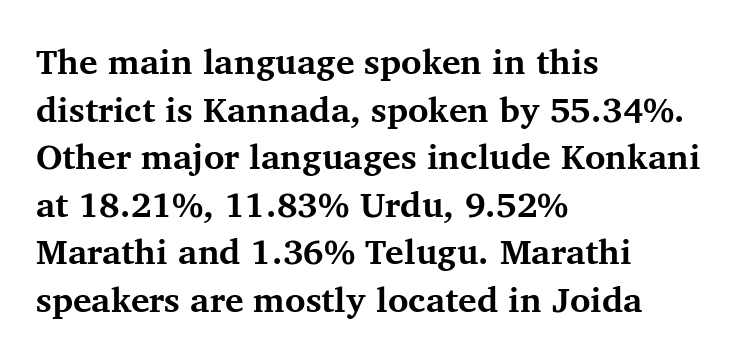
{"serif": "yes", "italic": "no", "bold": "yes", "weight": "bold", "width": "normal", "stroke_contrast": "medium", "x_height": "medium", "monospaced": "no", "underline": "no", "align": "left", "line_spacing": "normal", "line_spacing_ratio": 1.36, "letter_spacing": "normal", "letter_spacing_em": 0.0, "glyph_px": 35}
